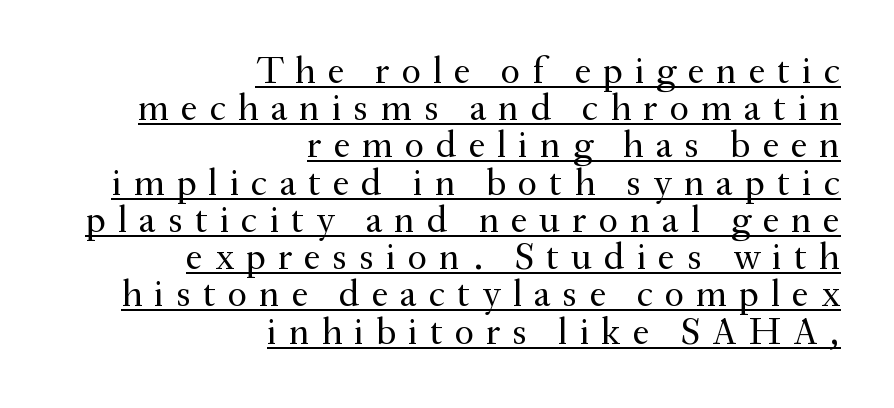
No italicization has been applied; the sample stays upright. This sample uses a serif face. What decoration does the sample have? An underline. Spacing verdict: proportional, widths tailored to each character.
